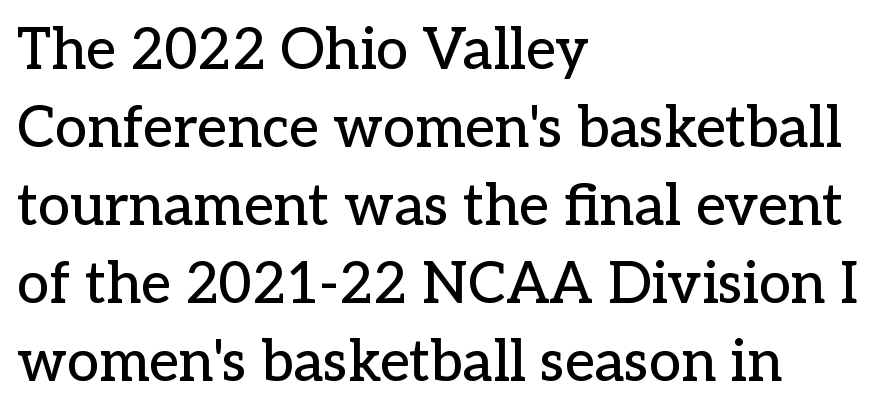
Q: Is the text italic (slanted)? A: No, it is upright.
Q: Is the typeface a serif or a sans-serif typeface? A: Serif.
Q: Is the text underlined? A: No.
Q: How is the paragraph aligned? A: Left-aligned.
Q: Is the spacing between letters normal or unusually wide? A: Normal.
Q: Is the spacing between lines tight, normal or loose? A: Normal.
Q: Width (condensed, normal, or wide)? A: Normal.
Q: Stroke contrast? A: Low.
Q: x-height? A: Medium.
Q: Monospaced? A: No.
